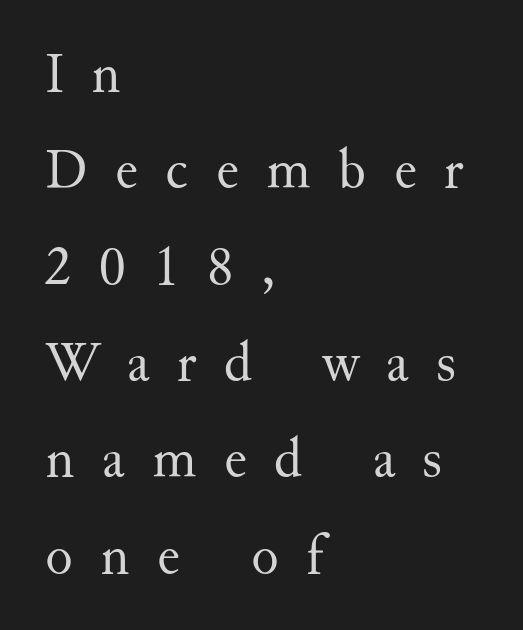
A quiet, ordinary-to-light weight characterises the typeface. The face used here is seriffed, in the tradition of book romans. Each new line begins a customary step beneath the previous one. The typesetter chose a ragged-right arrangement here.
